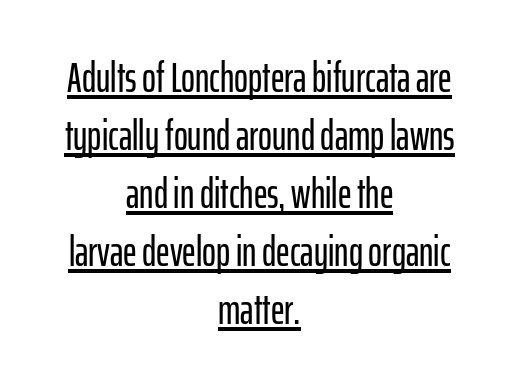
{"serif": "no", "italic": "no", "width": "condensed", "stroke_contrast": "low", "x_height": "medium", "monospaced": "no", "underline": "yes", "align": "center", "line_spacing": "normal", "line_spacing_ratio": 1.38, "letter_spacing": "normal", "letter_spacing_em": 0.0, "glyph_px": 42}
